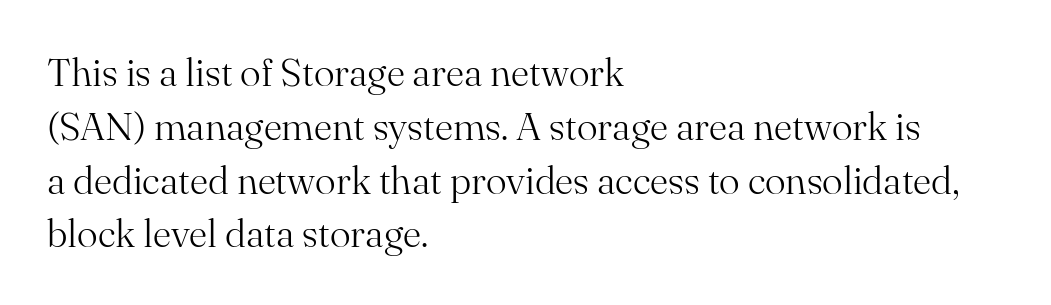
{"serif": "yes", "italic": "no", "bold": "no", "weight": "light", "width": "normal", "stroke_contrast": "medium", "x_height": "small", "monospaced": "no", "underline": "no", "align": "left", "line_spacing": "normal", "line_spacing_ratio": 1.38, "letter_spacing": "normal", "letter_spacing_em": 0.0, "glyph_px": 39}
